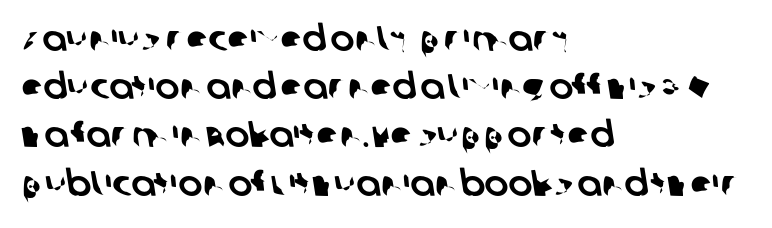
Observe the ordinary spacing: letters are neighbours, not strangers. This sample has the flowing, uneven cadence of proportional lettering. A clean baseline with only descenders dipping below it. The leading is moderate, giving the passage an even texture.
